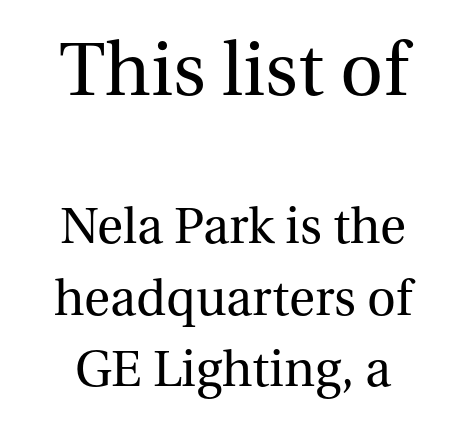
The image shows 75 px regular-weight serif type, upright; set normal line spacing (1.43x), normal letter spacing, not underlined; the first (top) block is 1.5x larger; medium stroke contrast and a medium x-height.
